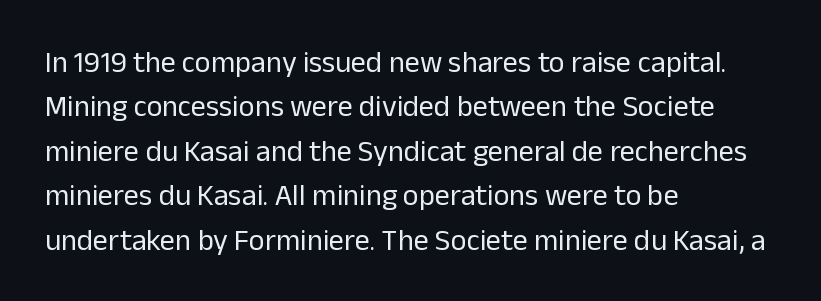
The image shows 30 px regular-weight sans-serif type, upright; set left-aligned, normal line spacing (1.48x), normal letter spacing, not underlined; low stroke contrast and a medium x-height.
